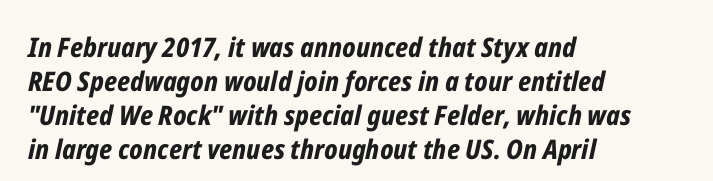
Plenty of ink on the page — the face is bold. The glyphs look as if they've been sheared to an angle. Characters follow at the spacing the type designer built in. Alignment: flush left. Decoration check: the copy has no underline.
